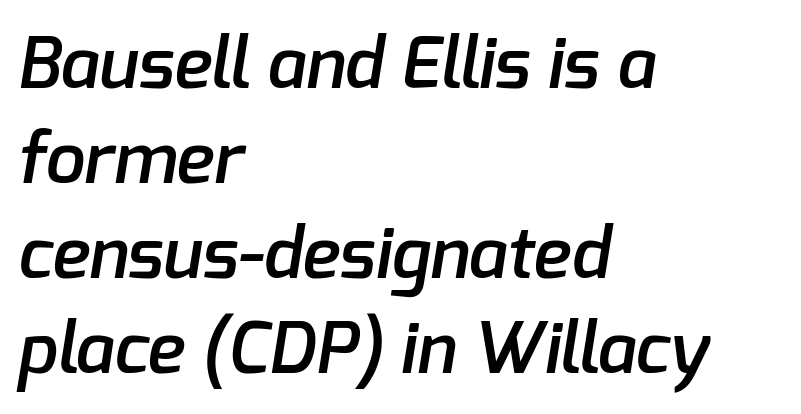
Type style note: lacks serifs. Bare-footed words on every line. What's the leading like? Ordinary, nothing unusual. Caption: multi-line text, flush left, ragged right.
